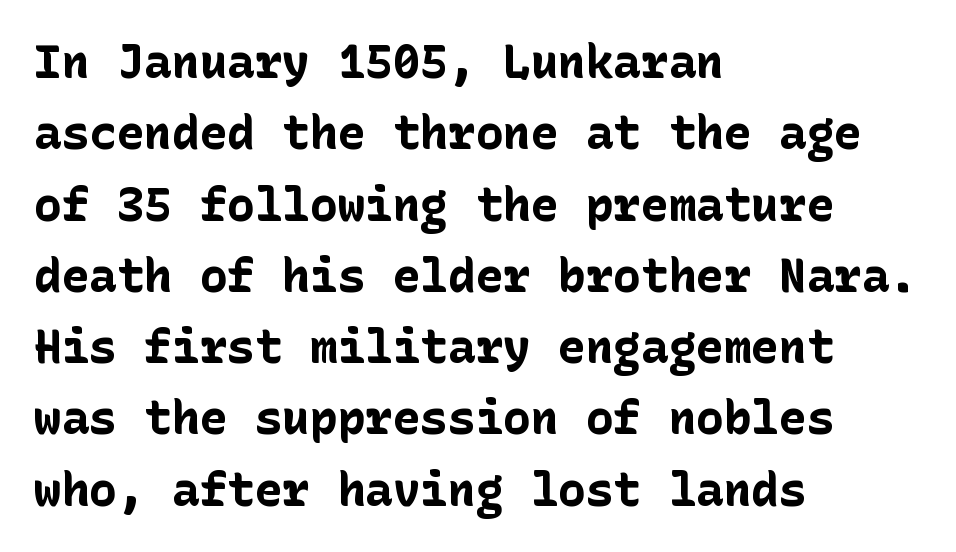
Q: Is the text bold? A: Yes.
Q: Is the text italic (slanted)? A: No, it is upright.
Q: Is the typeface a serif or a sans-serif typeface? A: Sans-serif.
Q: Is the text underlined? A: No.
Q: How is the paragraph aligned? A: Left-aligned.
Q: Is the spacing between letters normal or unusually wide? A: Normal.
Q: Is the spacing between lines tight, normal or loose? A: Normal.
Q: Width (condensed, normal, or wide)? A: Normal.
Q: Stroke contrast? A: Low.
Q: x-height? A: Medium.
